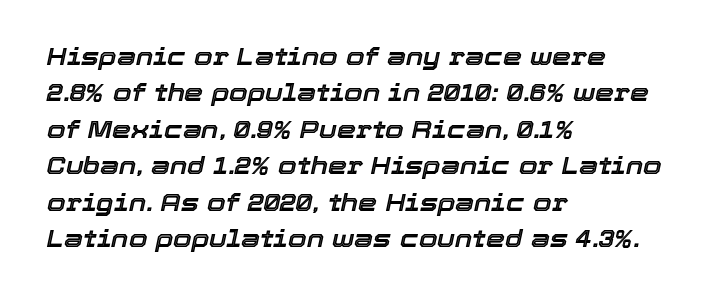
Q: Is the text italic (slanted)? A: Yes, it leans right by about 12 degrees.
Q: Is the text underlined? A: No.
Q: How is the paragraph aligned? A: Left-aligned.
Q: Is the spacing between letters normal or unusually wide? A: Normal.
Q: Is the spacing between lines tight, normal or loose? A: Normal.
